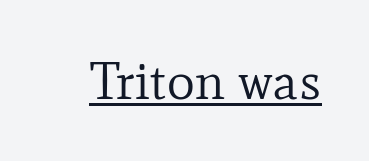
{"serif": "yes", "italic": "no", "bold": "no", "weight": "regular", "width": "normal", "stroke_contrast": "low", "x_height": "small", "monospaced": "no", "underline": "yes", "letter_spacing": "normal", "letter_spacing_em": 0.0, "glyph_px": 53}
